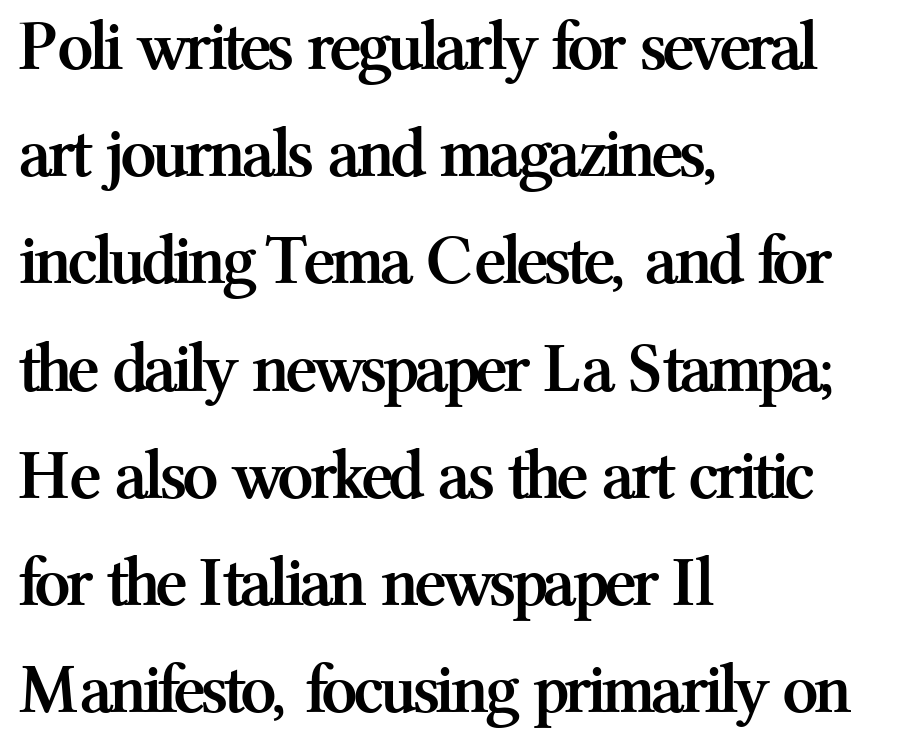
Varying glyph widths throughout — classic text-font behaviour. Reading down the column, the eye jumps a familiar distance to each next line. Glyph-to-glyph distance matches everyday printed text. The passage shown is typeset with a serif family. Pretty heavy lettering here — definitely bold.
